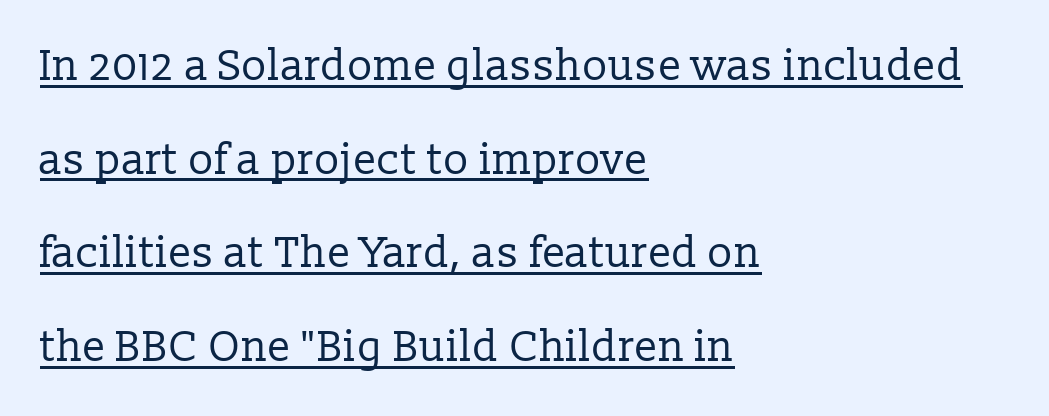
Q: Is the text bold? A: No.
Q: Is the text italic (slanted)? A: No, it is upright.
Q: Is the typeface a serif or a sans-serif typeface? A: Serif.
Q: Is the text underlined? A: Yes.
Q: How is the paragraph aligned? A: Left-aligned.
Q: Is the spacing between letters normal or unusually wide? A: Normal.
Q: Is the spacing between lines tight, normal or loose? A: Loose.
Q: Width (condensed, normal, or wide)? A: Normal.
Q: Stroke contrast? A: Low.
Q: x-height? A: Medium.
Q: Monospaced? A: No.
